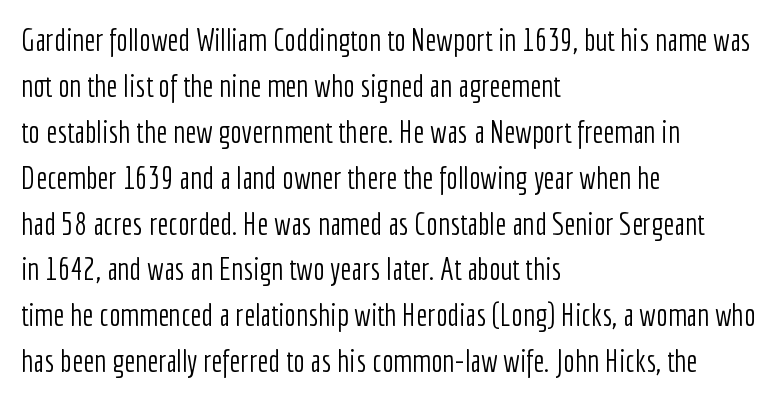
{"serif": "no", "italic": "no", "bold": "no", "weight": "light", "width": "condensed", "stroke_contrast": "low", "x_height": "medium", "monospaced": "no", "underline": "no", "align": "left", "line_spacing": "normal", "line_spacing_ratio": 1.48, "letter_spacing": "normal", "letter_spacing_em": 0.0, "glyph_px": 31}
